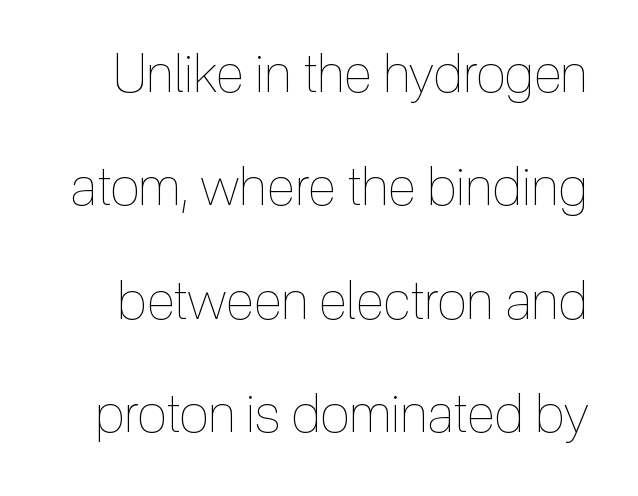
Stems and bowls with no extra thickness — not bold. Note the varied advance widths — an 'i' is clearly narrower than an 'm'. What stands out about the letter spacing? Nothing — it is the standard amount. Ascenders rise straight up at ninety degrees. Descenders are the only things crossing below the line. This sample trades compactness for vertical openness between lines.
